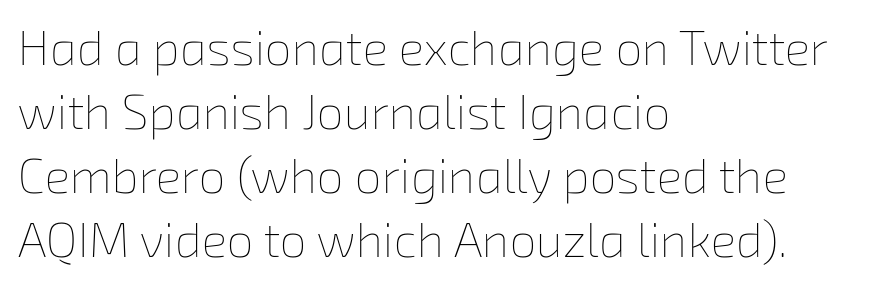
{"bold": "no", "weight": "thin", "width": "normal", "stroke_contrast": "low", "x_height": "medium", "monospaced": "no", "underline": "no", "align": "left", "line_spacing": "normal", "line_spacing_ratio": 1.33, "letter_spacing": "normal", "letter_spacing_em": 0.0, "glyph_px": 48}
